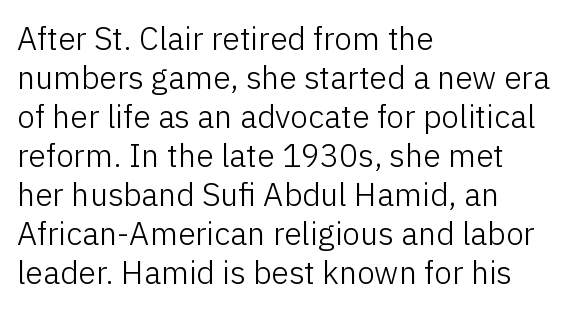
The image shows 32 px light sans-serif type, upright; set left-aligned, line spacing 1.22x, normal letter spacing, not underlined; low stroke contrast and a medium x-height.
